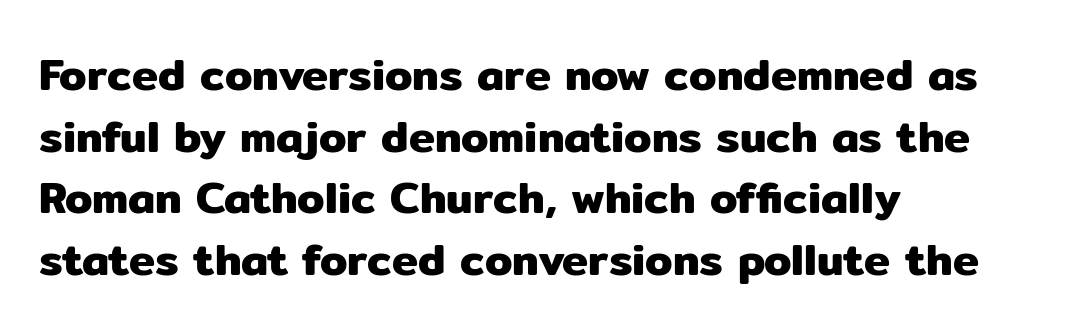
{"serif": "no", "italic": "no", "width": "normal", "stroke_contrast": "low", "x_height": "medium", "monospaced": "no", "underline": "no", "align": "left", "line_spacing": "normal", "line_spacing_ratio": 1.4, "letter_spacing": "normal", "letter_spacing_em": 0.0, "glyph_px": 44}
